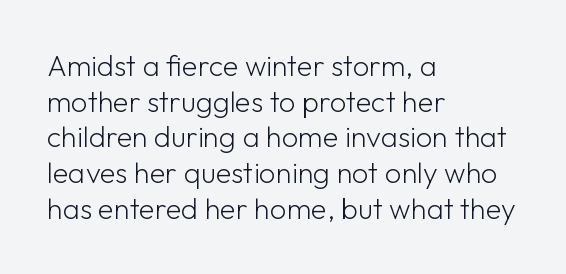
The image shows 29 px light sans-serif type, upright; set left-aligned, line spacing 1.23x, normal letter spacing, not underlined; low stroke contrast and a medium x-height.
